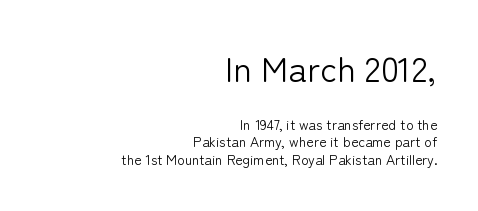
Words float on clear page, feet unadorned. This layout puts the oversized block above and the modest block below. The rendering keeps characters at their native spacing. This rendering employs a face without finishing strokes, i.e., a sans-serif. If you measured baseline to baseline, you'd find a middling distance. Teacher's note: observe the even right margin — that is flush-right alignment.
